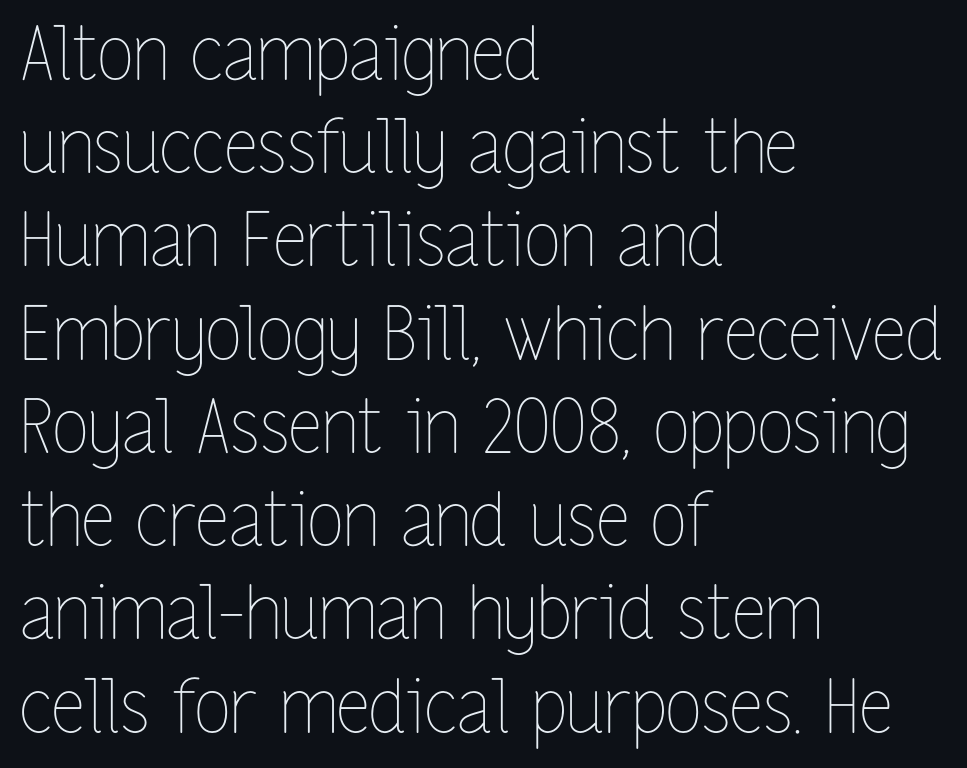
Each new line begins a customary step beneath the previous one. Do the characters align in a grid? No, the font is proportional. Compared with a typical body face, this is equally light or lighter still. Letter spacing: default. A student would call this left alignment; a typographer would say flush left, rag right.
